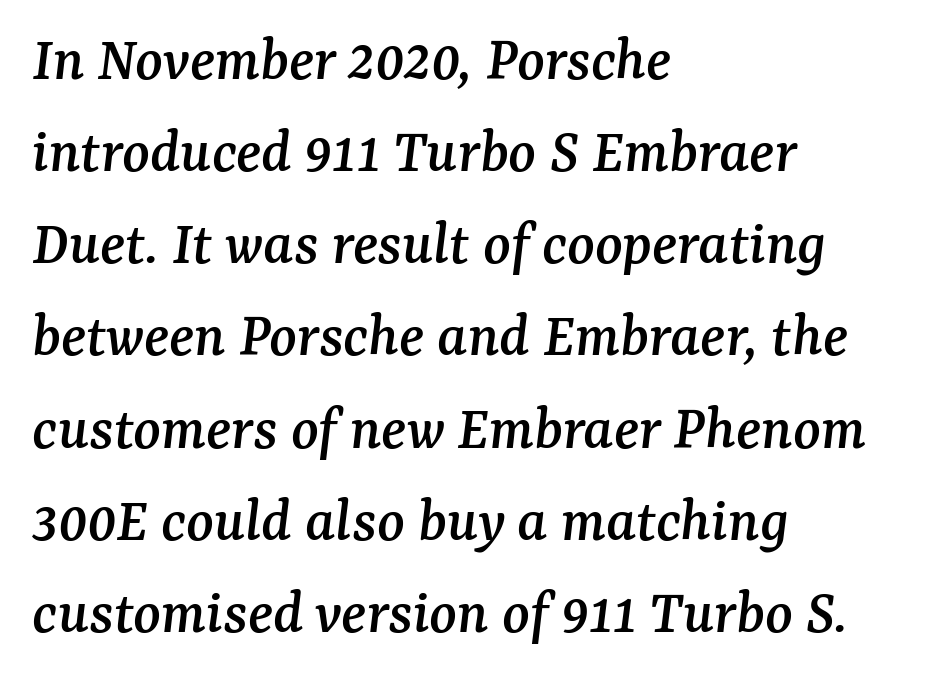
Q: Is the text italic (slanted)? A: Yes, it leans right by about 7 degrees.
Q: Is the typeface a serif or a sans-serif typeface? A: Serif.
Q: Is the text underlined? A: No.
Q: How is the paragraph aligned? A: Left-aligned.
Q: Is the spacing between letters normal or unusually wide? A: Normal.
Q: Is the spacing between lines tight, normal or loose? A: Normal.
Q: Width (condensed, normal, or wide)? A: Normal.
Q: Stroke contrast? A: Medium.
Q: x-height? A: Medium.
Q: Monospaced? A: No.
